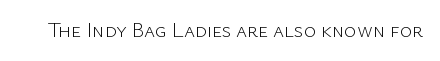
The image shows 21 px text type, upright; set normal letter spacing, not underlined.
